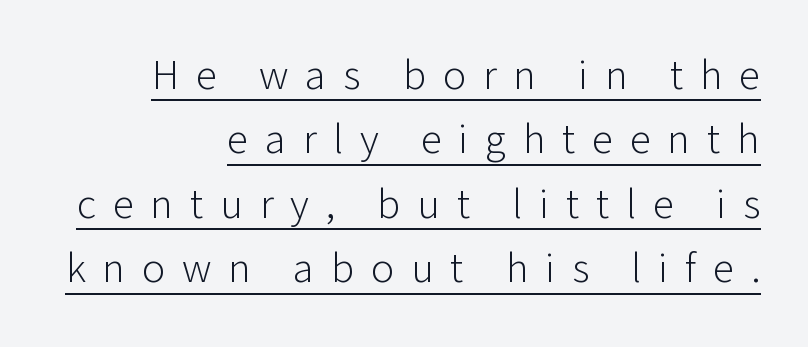
The letters advance in unequal steps, a hallmark of proportional type. You can see a thin bar hugging the bottom of the glyphs. You can tell it's not italic because the verticals are truly vertical. The passage shown is not bold in any degree.
